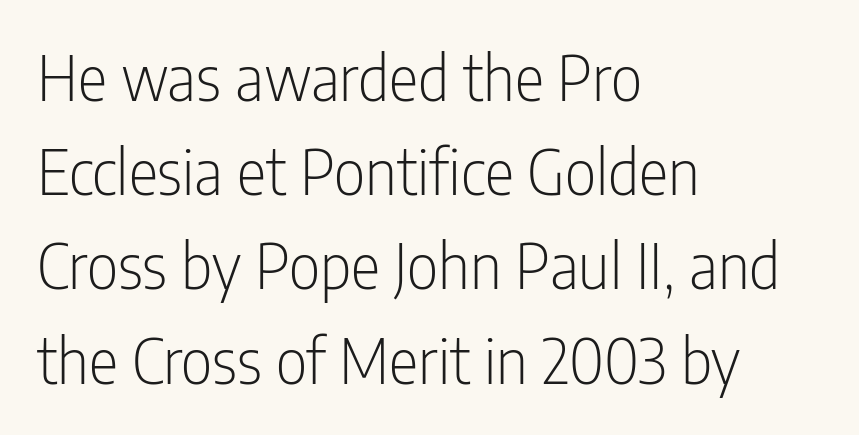
The image shows 62 px light, condensed sans-serif type, upright; set left-aligned, normal line spacing (1.52x), normal letter spacing, not underlined; low stroke contrast and a medium x-height.
